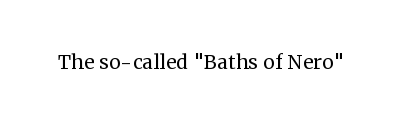
Q: Is the text bold? A: No.
Q: Is the text italic (slanted)? A: No, it is upright.
Q: Is the text underlined? A: No.
Q: Is the spacing between letters normal or unusually wide? A: Normal.
